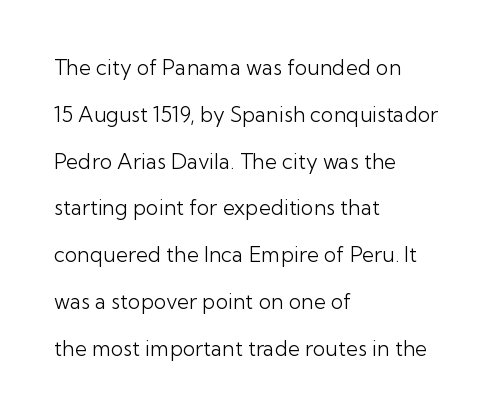
{"italic": "no", "bold": "no", "underline": "no", "align": "left", "line_spacing": "loose", "line_spacing_ratio": 2.23, "letter_spacing": "normal", "letter_spacing_em": 0.0, "glyph_px": 21}
